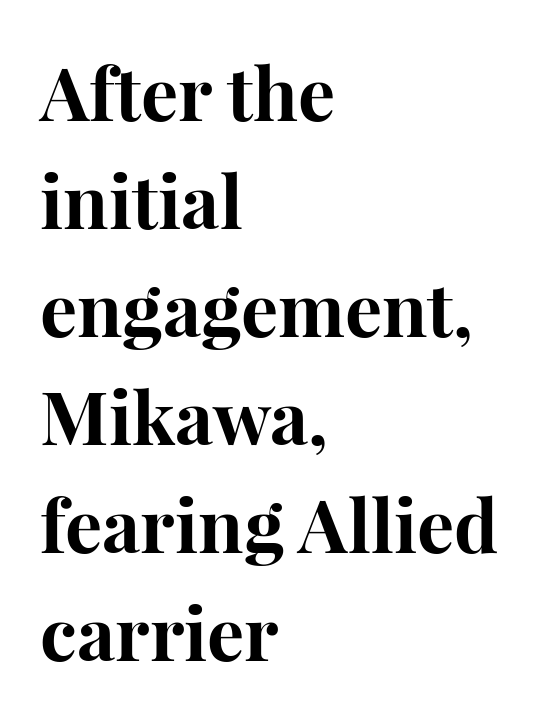
Q: Is the text bold? A: Yes.
Q: Is the text italic (slanted)? A: No, it is upright.
Q: Is the typeface a serif or a sans-serif typeface? A: Serif.
Q: Is the text underlined? A: No.
Q: How is the paragraph aligned? A: Left-aligned.
Q: Is the spacing between letters normal or unusually wide? A: Normal.
Q: Is the spacing between lines tight, normal or loose? A: Normal.
Q: Width (condensed, normal, or wide)? A: Normal.
Q: Stroke contrast? A: High.
Q: x-height? A: Medium.
Q: Monospaced? A: No.
